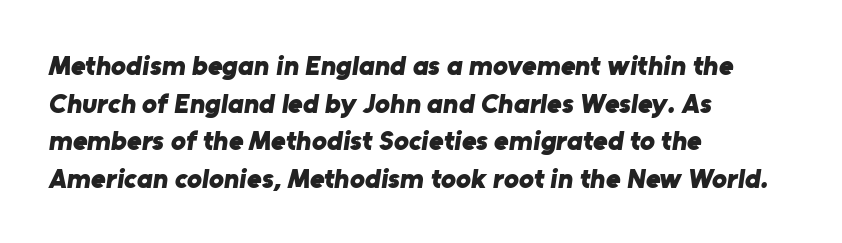
Q: Is the text bold? A: Yes.
Q: Is the typeface a serif or a sans-serif typeface? A: Sans-serif.
Q: Is the text underlined? A: No.
Q: How is the paragraph aligned? A: Left-aligned.
Q: Is the spacing between letters normal or unusually wide? A: Normal.
Q: Is the spacing between lines tight, normal or loose? A: Normal.
Q: Width (condensed, normal, or wide)? A: Normal.
Q: Stroke contrast? A: Low.
Q: x-height? A: Medium.
Q: Monospaced? A: No.
